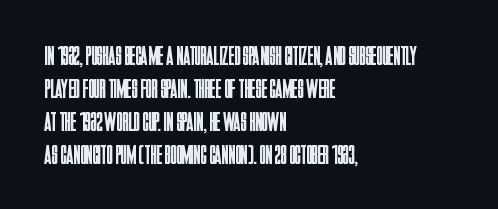
The image shows 27 px text type, upright; set left-aligned, line spacing 1.22x, normal letter spacing, not underlined.
